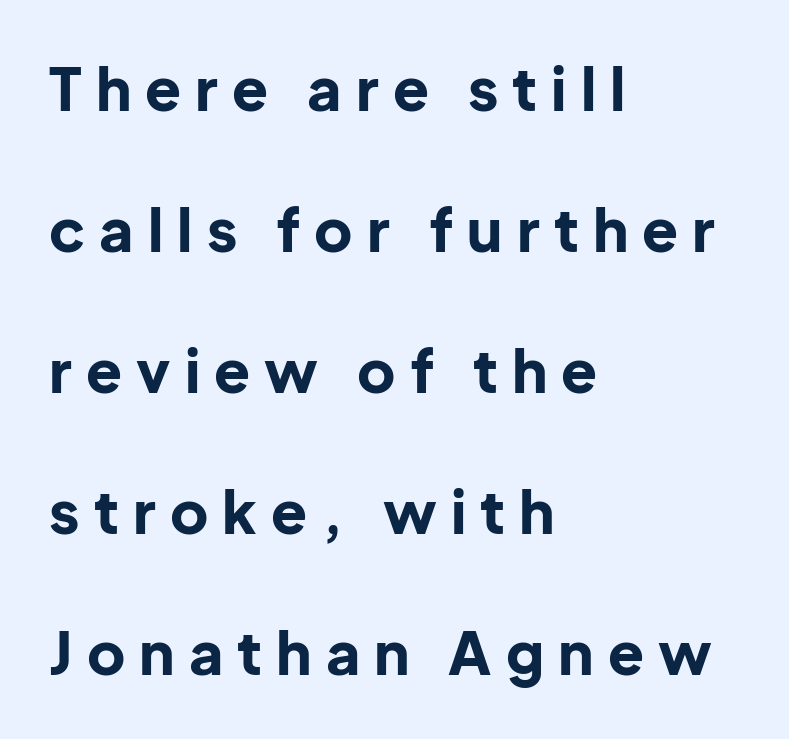
The image shows 59 px bold sans-serif type, upright; set left-aligned, loose line spacing (2.39x), unusually wide letter spacing (+0.24 em), not underlined; low stroke contrast and a medium x-height.
